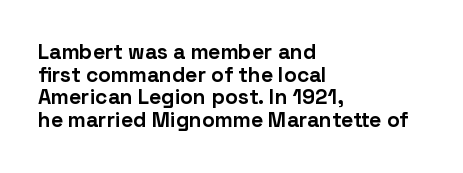
The image shows 21 px bold type, upright; set left-aligned, tight line spacing (1.08x), normal letter spacing, not underlined.
